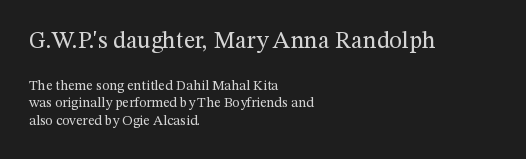
Q: Is the text bold? A: No.
Q: Is the text italic (slanted)? A: No, it is upright.
Q: Is the text underlined? A: No.
Q: How is the paragraph aligned? A: Left-aligned.
Q: Is the spacing between letters normal or unusually wide? A: Normal.
Q: Is the spacing between lines tight, normal or loose? A: Normal.
Q: Which block of text is set in a larger size, the first (top) or the second (bottom)? A: The first (top) one.
